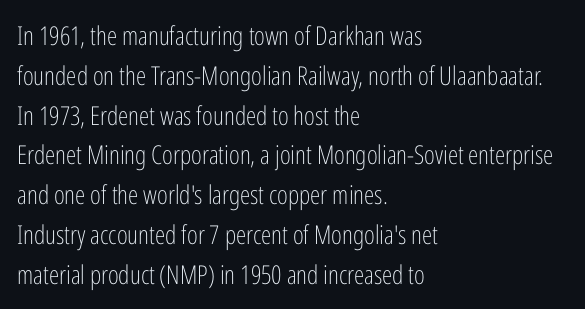
{"italic": "no", "bold": "no", "underline": "no", "align": "left", "line_spacing": "normal", "line_spacing_ratio": 1.53, "letter_spacing": "normal", "letter_spacing_em": 0.0, "glyph_px": 26}
